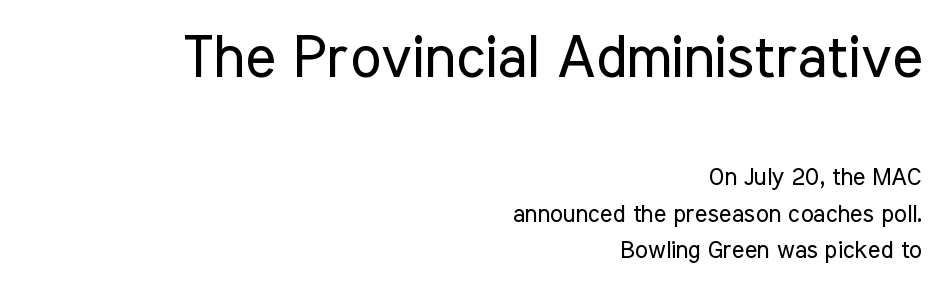
The image shows 59 px regular-weight, condensed sans-serif type, upright; set right-aligned, normal line spacing (1.51x), normal letter spacing, not underlined; the first (top) block is 2.46x larger; low stroke contrast and a medium x-height.
